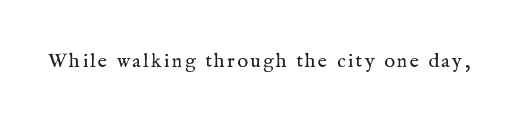
{"italic": "no", "bold": "no", "underline": "no", "glyph_px": 20}
